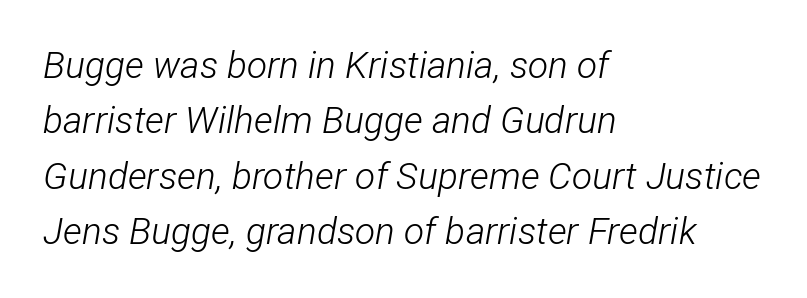
{"italic": "yes", "lean": "right", "slant_degrees": 12, "bold": "no", "weight": "light", "width": "condensed", "stroke_contrast": "low", "x_height": "medium", "monospaced": "no", "underline": "no", "align": "left", "line_spacing": "normal", "line_spacing_ratio": 1.5, "letter_spacing": "normal", "letter_spacing_em": 0.0, "glyph_px": 37}
